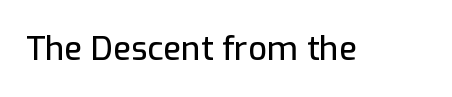
Q: Is the text italic (slanted)? A: No, it is upright.
Q: Is the typeface a serif or a sans-serif typeface? A: Sans-serif.
Q: Is the text underlined? A: No.
Q: Is the spacing between letters normal or unusually wide? A: Normal.
Q: Width (condensed, normal, or wide)? A: Normal.
Q: Stroke contrast? A: Low.
Q: x-height? A: Medium.
Q: Monospaced? A: No.
